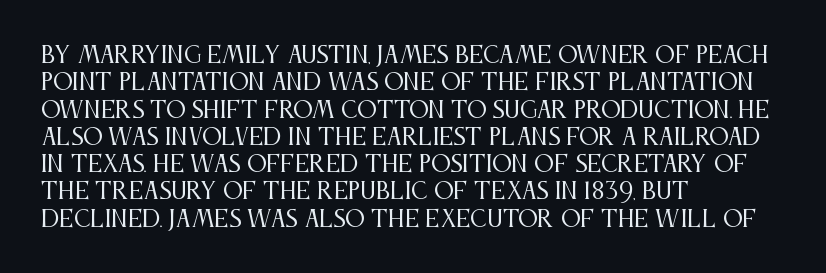
Rendered with straight, roman letterforms. Weight: not bold — regular or lighter. Words appear dense and cohesive because spacing is normal. Horizontal alignment here is leftward, the default for most running prose. A clean baseline with only descenders dipping below it.
